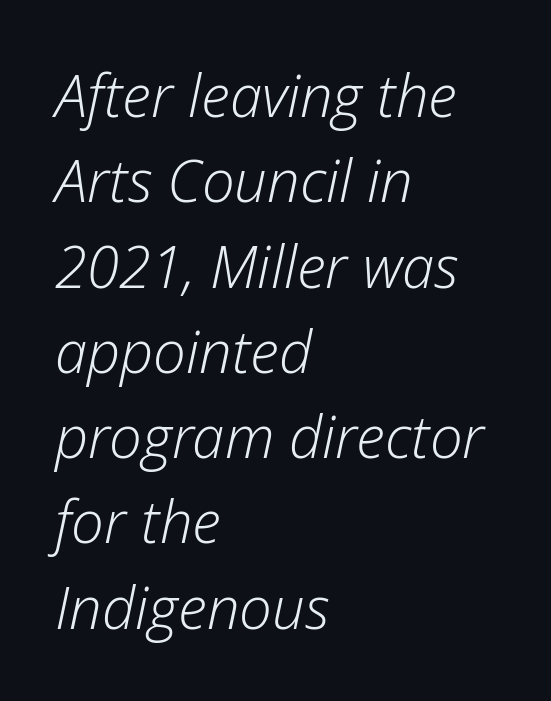
The image shows 58 px light type, italic (leaning right); set left-aligned, normal line spacing (1.47x), normal letter spacing, not underlined; low stroke contrast and a medium x-height.
